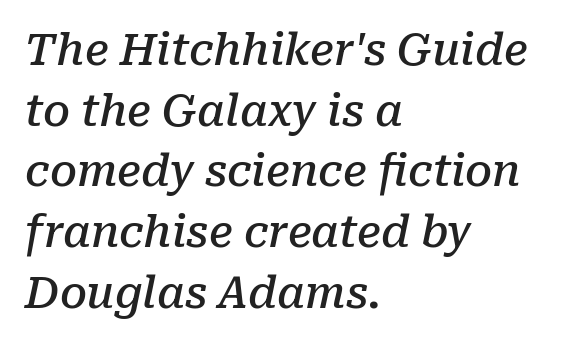
Q: Is the text bold? A: Semi-bold.
Q: Is the text italic (slanted)? A: Yes, it leans right by about 10 degrees.
Q: Is the typeface a serif or a sans-serif typeface? A: Serif.
Q: Is the text underlined? A: No.
Q: How is the paragraph aligned? A: Left-aligned.
Q: Is the spacing between letters normal or unusually wide? A: Normal.
Q: Is the spacing between lines tight, normal or loose? A: Normal.
Q: Width (condensed, normal, or wide)? A: Normal.
Q: Stroke contrast? A: Low.
Q: x-height? A: Medium.
Q: Monospaced? A: No.
